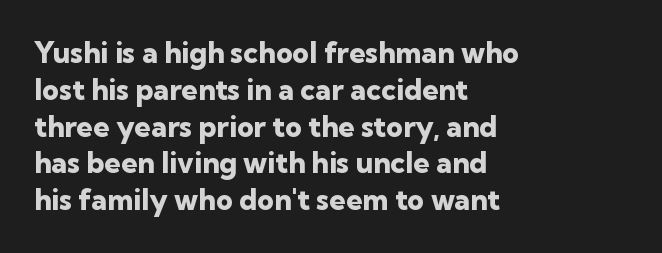
The image shows 29 px heavy sans-serif type, upright; set left-aligned, normal line spacing (1.27x), normal letter spacing, not underlined; low stroke contrast and a medium x-height.
